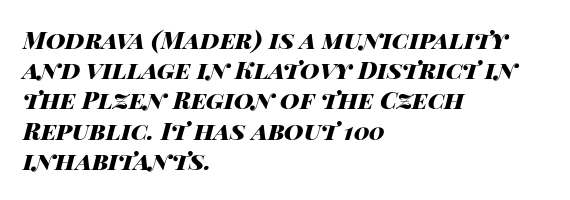
The image shows 24 px bold type, italic (leaning right); set left-aligned, normal line spacing (1.26x), normal letter spacing, not underlined.
